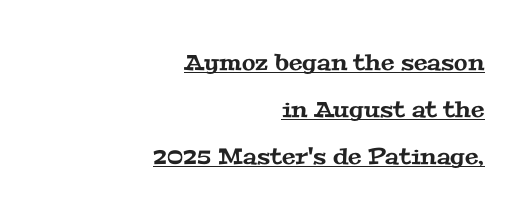
Q: Is the text underlined? A: Yes.
Q: How is the paragraph aligned? A: Right-aligned.
Q: Is the spacing between letters normal or unusually wide? A: Normal.
Q: Is the spacing between lines tight, normal or loose? A: Loose.
